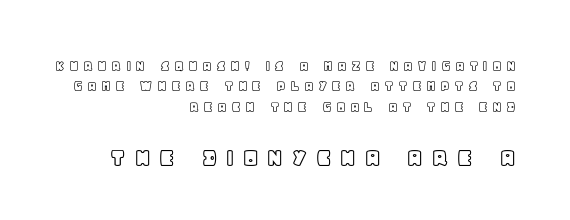
Block two is the big one; block one sits smaller above it. The gap between lines stays unmarked. Ordinary non-slanted type is in use. These lines sit exactly where default settings would place them. Horizontal alignment here is rightward, an uncommon choice for prose.
